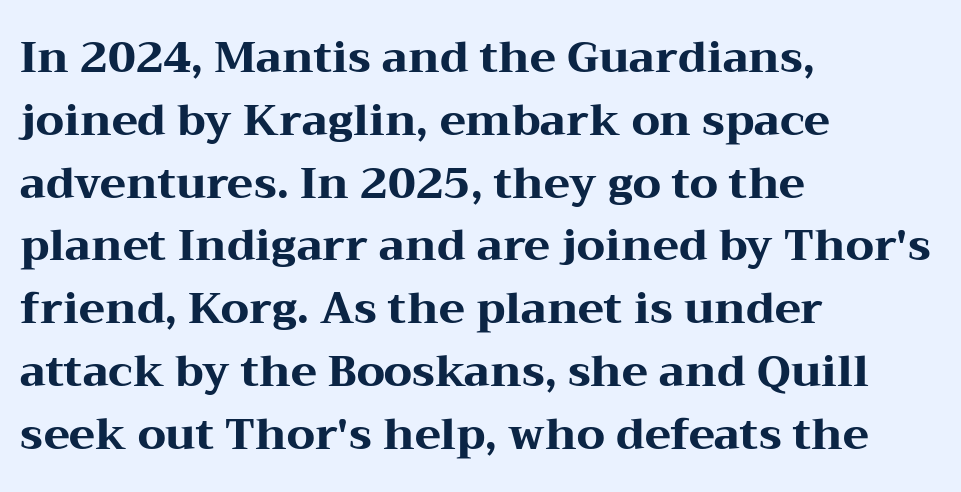
Q: Is the text bold? A: Yes.
Q: Is the text italic (slanted)? A: No, it is upright.
Q: Is the typeface a serif or a sans-serif typeface? A: Serif.
Q: Is the text underlined? A: No.
Q: How is the paragraph aligned? A: Left-aligned.
Q: Is the spacing between letters normal or unusually wide? A: Normal.
Q: Is the spacing between lines tight, normal or loose? A: Normal.
Q: Width (condensed, normal, or wide)? A: Wide.
Q: Stroke contrast? A: Medium.
Q: x-height? A: Medium.
Q: Monospaced? A: No.
